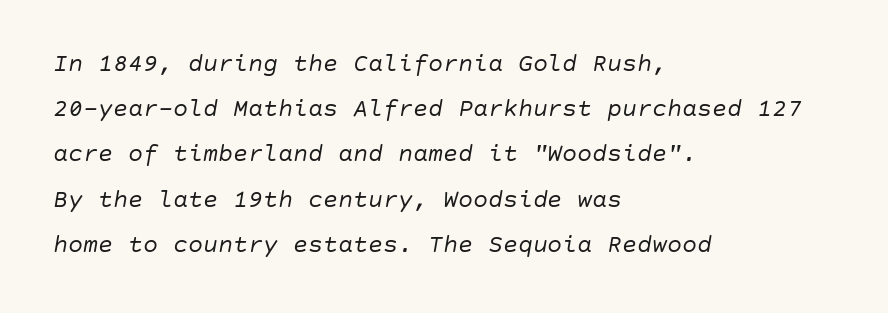
{"italic": "yes", "lean": "right", "slant_degrees": 10, "bold": "no", "underline": "no", "align": "left", "line_spacing_ratio": 1.81, "letter_spacing": "normal", "letter_spacing_em": 0.0, "glyph_px": 25}
